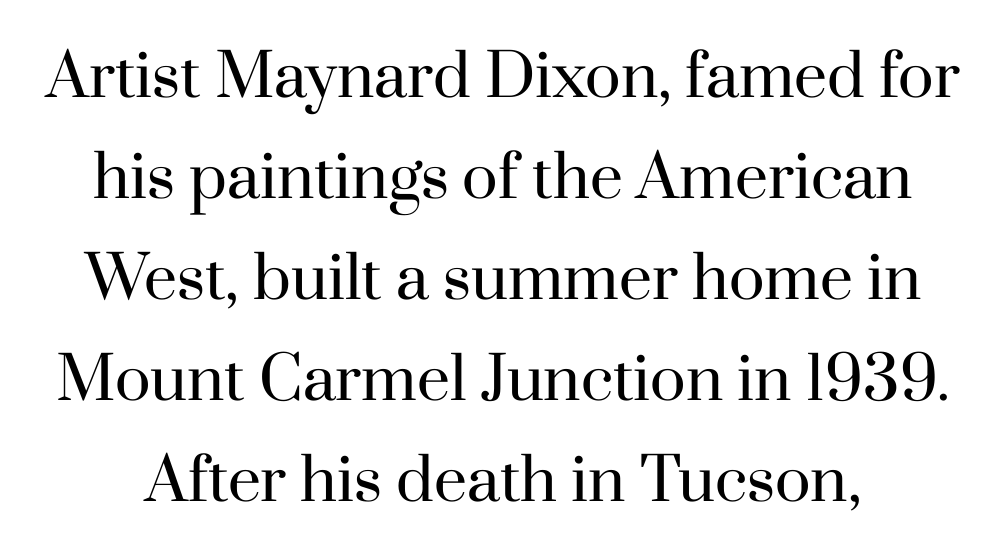
Q: Is the text bold? A: No.
Q: Is the text italic (slanted)? A: No, it is upright.
Q: Is the typeface a serif or a sans-serif typeface? A: Serif.
Q: Is the text underlined? A: No.
Q: Is the spacing between letters normal or unusually wide? A: Normal.
Q: Width (condensed, normal, or wide)? A: Normal.
Q: Stroke contrast? A: High.
Q: x-height? A: Small.
Q: Monospaced? A: No.
